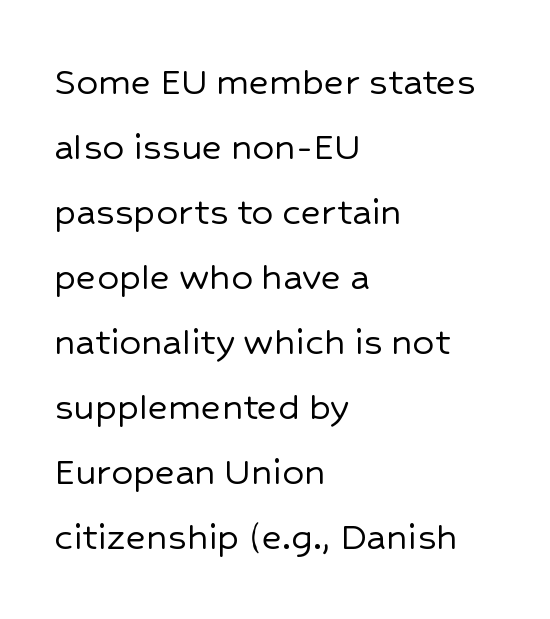
Q: Is the text italic (slanted)? A: No, it is upright.
Q: Is the typeface a serif or a sans-serif typeface? A: Sans-serif.
Q: Is the text underlined? A: No.
Q: How is the paragraph aligned? A: Left-aligned.
Q: Is the spacing between letters normal or unusually wide? A: Normal.
Q: Is the spacing between lines tight, normal or loose? A: Normal.
Q: Width (condensed, normal, or wide)? A: Normal.
Q: Stroke contrast? A: Low.
Q: x-height? A: Medium.
Q: Monospaced? A: No.
